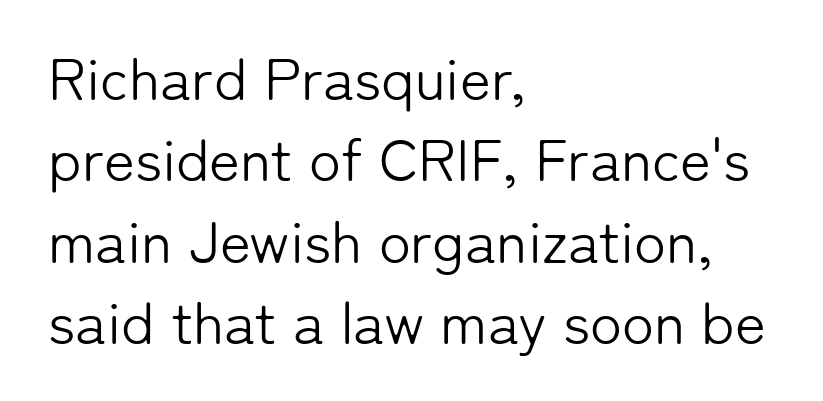
{"serif": "no", "italic": "no", "bold": "no", "weight": "light", "width": "normal", "stroke_contrast": "low", "x_height": "medium", "monospaced": "no", "underline": "no", "align": "left", "line_spacing": "normal", "line_spacing_ratio": 1.38, "letter_spacing": "normal", "letter_spacing_em": 0.0, "glyph_px": 59}
